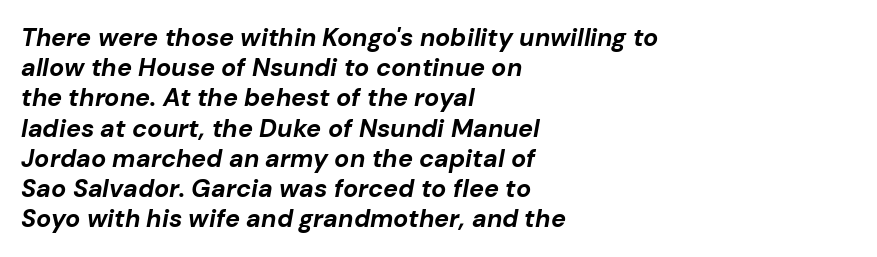
Chunky letters — that's bold for sure. Just letters on the line, the space beneath them empty. Is the letter spacing exaggerated? No — it looks like the ordinary default. Where is the straight margin? On the left.
